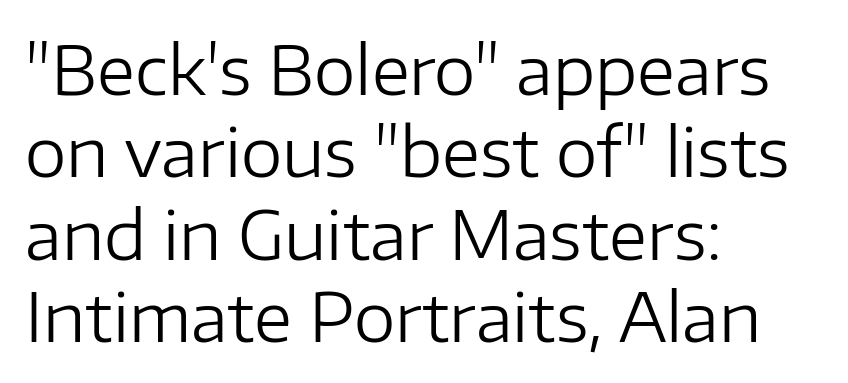
{"serif": "no", "italic": "no", "bold": "no", "weight": "regular", "width": "normal", "stroke_contrast": "low", "x_height": "medium", "monospaced": "no", "underline": "no", "align": "left", "line_spacing_ratio": 1.23, "letter_spacing": "normal", "letter_spacing_em": 0.0, "glyph_px": 67}
